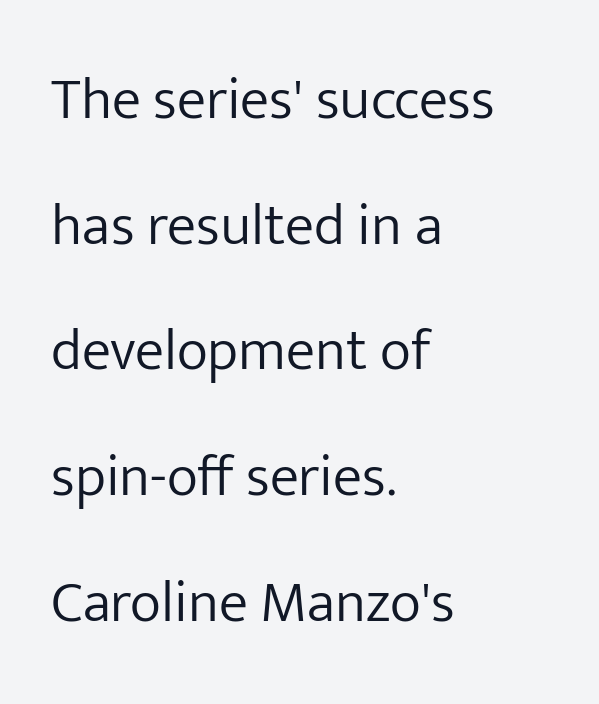
Q: Is the text bold? A: No.
Q: Is the text italic (slanted)? A: No, it is upright.
Q: Is the typeface a serif or a sans-serif typeface? A: Sans-serif.
Q: Is the text underlined? A: No.
Q: How is the paragraph aligned? A: Left-aligned.
Q: Is the spacing between letters normal or unusually wide? A: Normal.
Q: Is the spacing between lines tight, normal or loose? A: Loose.
Q: Width (condensed, normal, or wide)? A: Normal.
Q: Stroke contrast? A: Low.
Q: x-height? A: Medium.
Q: Monospaced? A: No.
